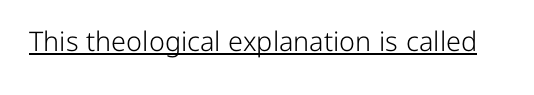
{"italic": "no", "bold": "no", "underline": "yes", "letter_spacing": "normal", "letter_spacing_em": 0.0, "glyph_px": 27}
